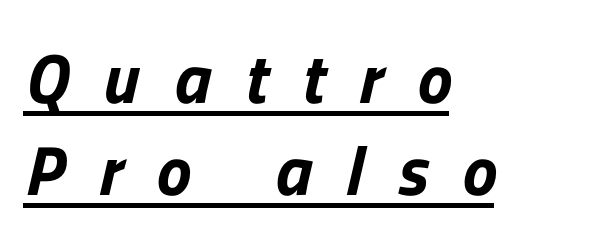
The paragraph shown leans on its left margin. Proportional: the letters do not fall into vertical columns. Someone cranked the tracking dial way up on this one. Look at the bottom of the vertical strokes: they stop flat, with no serifs. Decoration check: the copy is underlined. Interline gaps are of average width in this sample.
